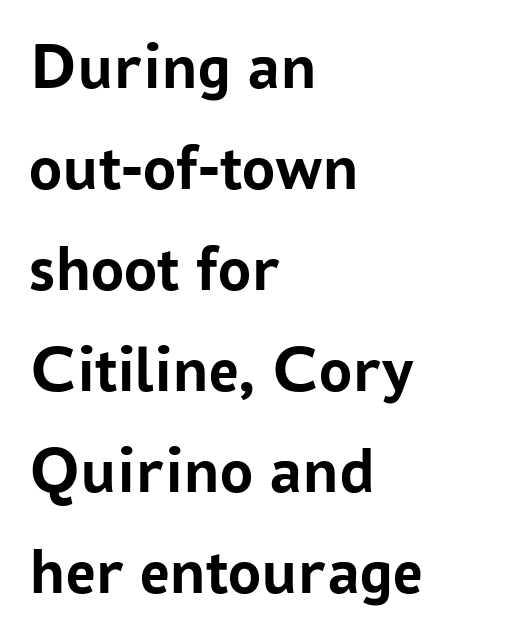
The font family rendered here belongs to the sans-serif group. Words float on clear page, feet unadorned. The lines sit at an ordinary, default distance from one another. Horizontally, the lines are justified to the leading edge only. The letters sit at their default tracking, neither squeezed nor spread.
